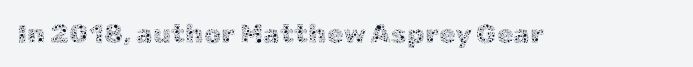
The image shows 27 px text type, upright; set normal letter spacing, not underlined.
